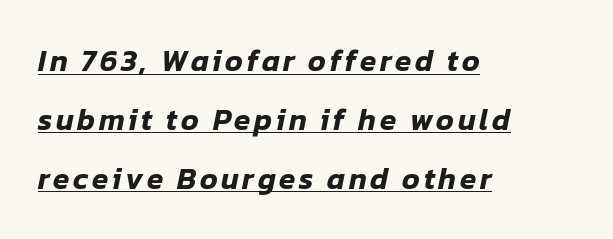
The image shows 30 px text type, italic (leaning right); set left-aligned, loose line spacing (1.96x), underlined; low stroke contrast and a medium x-height.
